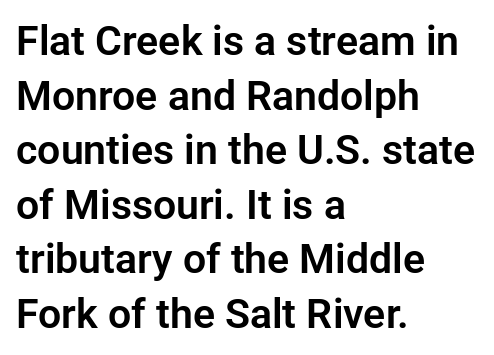
The image shows 41 px sans-serif type, upright; set left-aligned, normal line spacing (1.33x), normal letter spacing, not underlined; low stroke contrast and a medium x-height.
